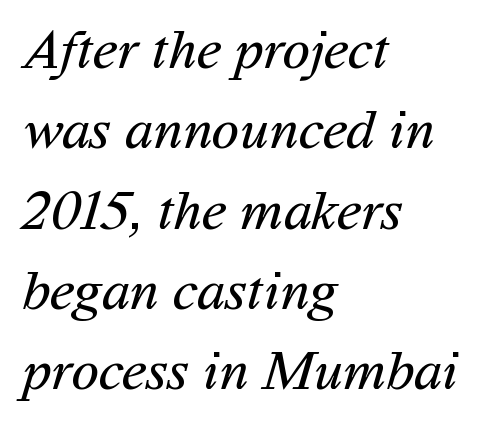
Q: Is the text bold? A: No.
Q: Is the typeface a serif or a sans-serif typeface? A: Sans-serif.
Q: Is the text underlined? A: No.
Q: How is the paragraph aligned? A: Left-aligned.
Q: Is the spacing between letters normal or unusually wide? A: Normal.
Q: Is the spacing between lines tight, normal or loose? A: Normal.
Q: Width (condensed, normal, or wide)? A: Normal.
Q: Stroke contrast? A: Medium.
Q: x-height? A: Medium.
Q: Monospaced? A: No.
